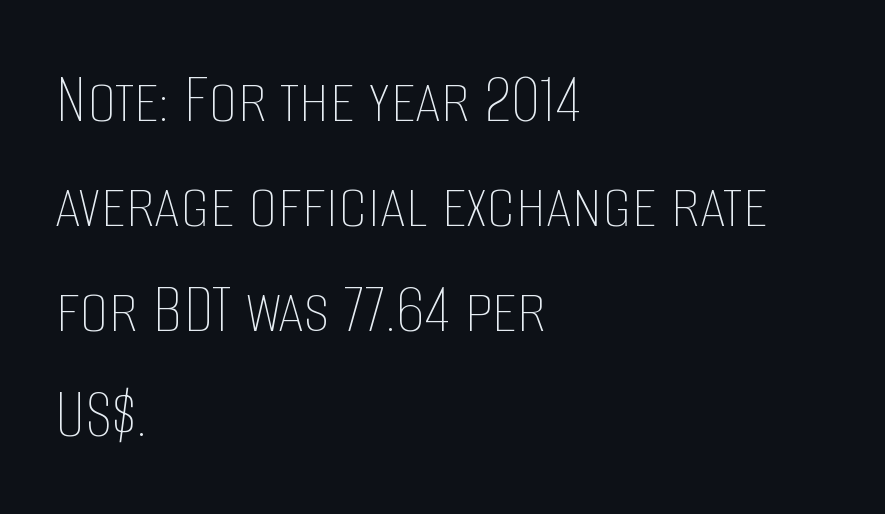
The letters stand straight up with perfectly vertical stems. The gaps between neighbouring characters are ordinary and unremarkable. A normal amount of white space separates one row of letters from the next. The rendering uses natural spacing where letterforms have individual widths.
